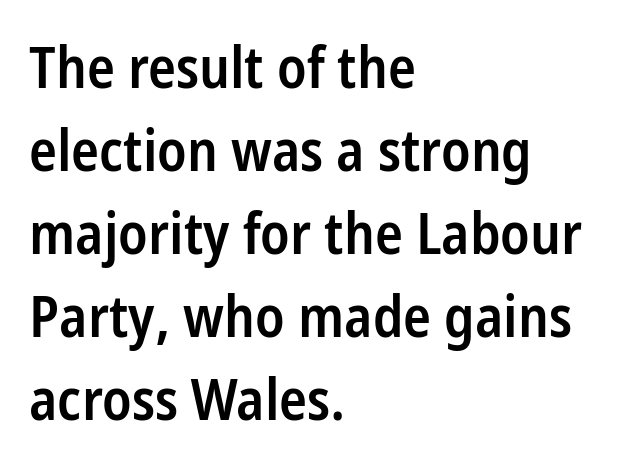
The area under the type is left untouched. Proportional: the letters do not fall into vertical columns. Inter-character spacing is left at the font's built-in metrics. In terms of posture, this sample is upright. How would I describe the line gaps? Plain and ordinary.
